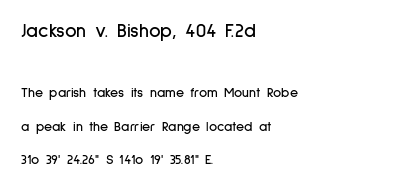
{"italic": "no", "underline": "no", "align": "left", "line_spacing": "loose", "line_spacing_ratio": 2.4, "letter_spacing": "normal", "letter_spacing_em": 0.0, "larger_block": "first", "size_ratio": 1.43, "glyph_px": 20}
